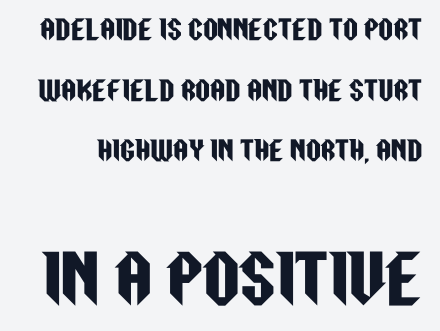
Which chunk is bigger? The second one — the bottom block dwarfs the top. Tall strokes in this sample are plumb rather than angled. Leading: increased. Type without underlining. Observe the ordinary spacing: letters are neighbours, not strangers. Note the varied advance widths — an 'i' is clearly narrower than an 'm'.
